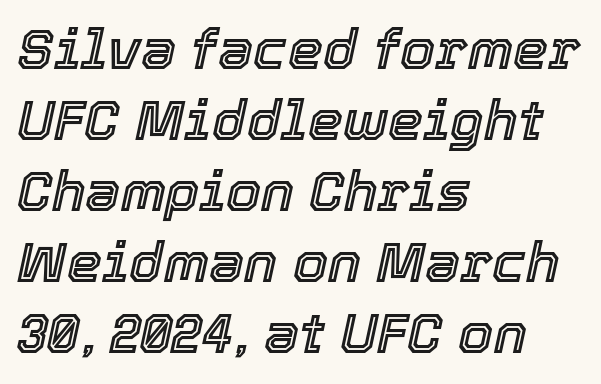
Varying glyph widths throughout — classic text-font behaviour. Visually the block forms a straight wall on the left and a jagged coastline on the right. The baseline area is clear. How are the letters spaced? Ordinarily, with no added tracking. Is there much room between lines? A standard amount, neither cramped nor airy. If you drew a line through each stem, it would be angled.
